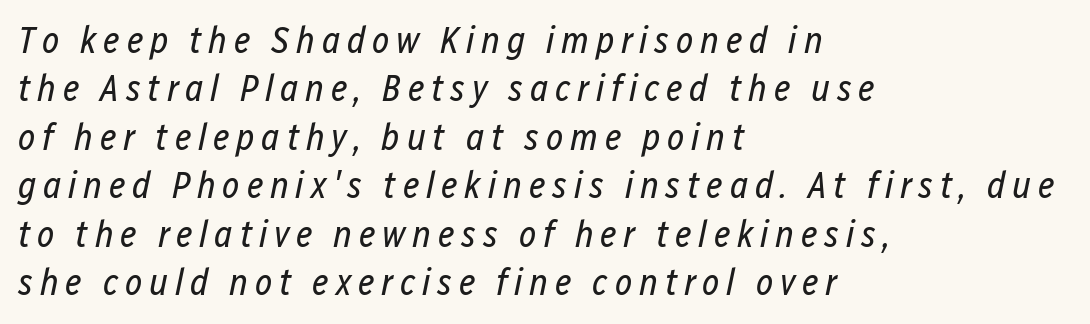
Q: Is the text bold? A: No.
Q: Is the text italic (slanted)? A: Yes, it leans right by about 12 degrees.
Q: Is the text underlined? A: No.
Q: How is the paragraph aligned? A: Left-aligned.
Q: Is the spacing between lines tight, normal or loose? A: Normal.
Q: Width (condensed, normal, or wide)? A: Condensed.
Q: Stroke contrast? A: Low.
Q: x-height? A: Medium.
Q: Monospaced? A: No.
